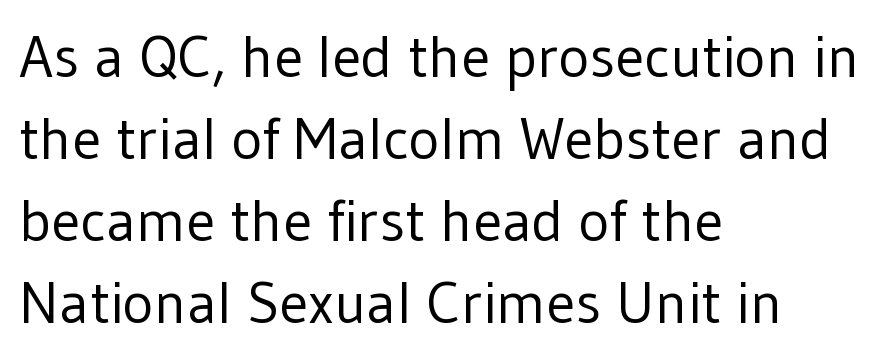
The image shows 59 px regular-weight sans-serif type, upright; set left-aligned, normal line spacing (1.39x), normal letter spacing, not underlined; low stroke contrast and a medium x-height.
